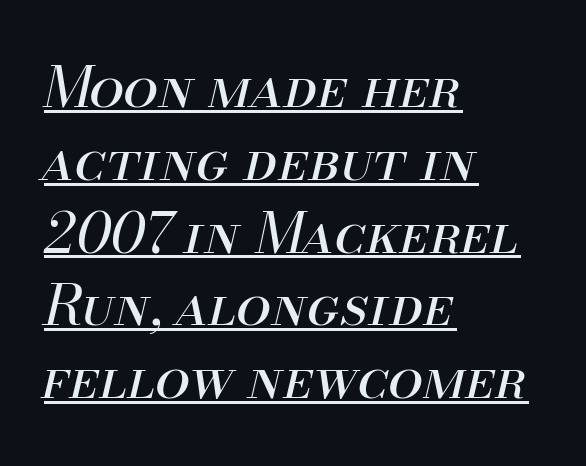
The passage is arranged the way most books set body copy — flush left. There's an unmistakable incline to the writing here. Looks like someone drew a line under every word here. Leading matches the norm, producing a regular column. The rendering keeps characters at their native spacing.
